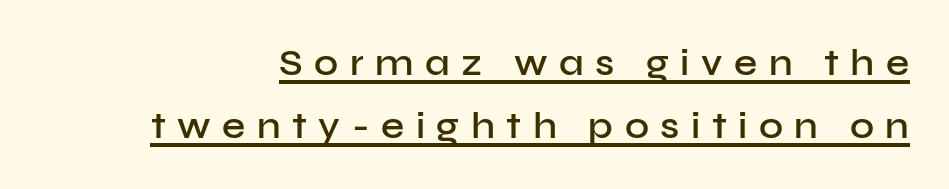
The typesetter has applied underlining to the passage shown. Baseline-to-baseline distance is the conventional proportion of letter height. Italic: no, the glyphs are upright roman. The face used here is proportionally spaced, like ordinary book or web type. A typesetter would label this face a sans.
